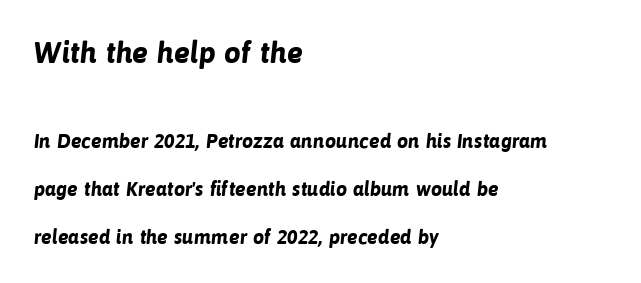
Do the characters align in a grid? No, the font is proportional. Has an underline been added? It has not. Leading is clearly above the norm, producing a sparse column. Every row of glyphs begins at an identical x-position on the left.
